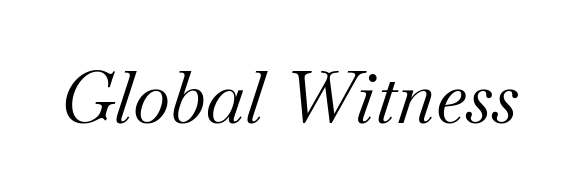
The image shows 72 px regular-weight serif type, italic (leaning right); set normal letter spacing, not underlined; medium stroke contrast and a small x-height.
